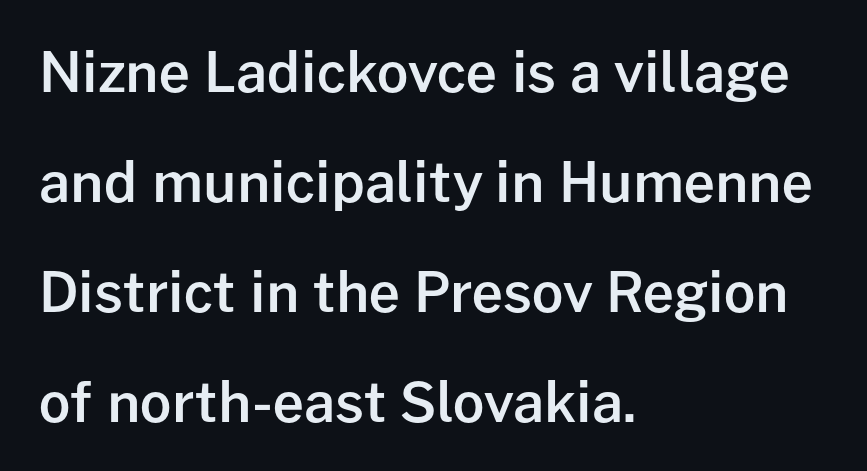
The typesetter chose a ragged-right arrangement here. The rendering uses a large line-height, opening up the rows. Each letter keeps its own natural width here, so spacing adapts to shape. Each word holds together tightly as a unit, with standard inter-letter gaps.
